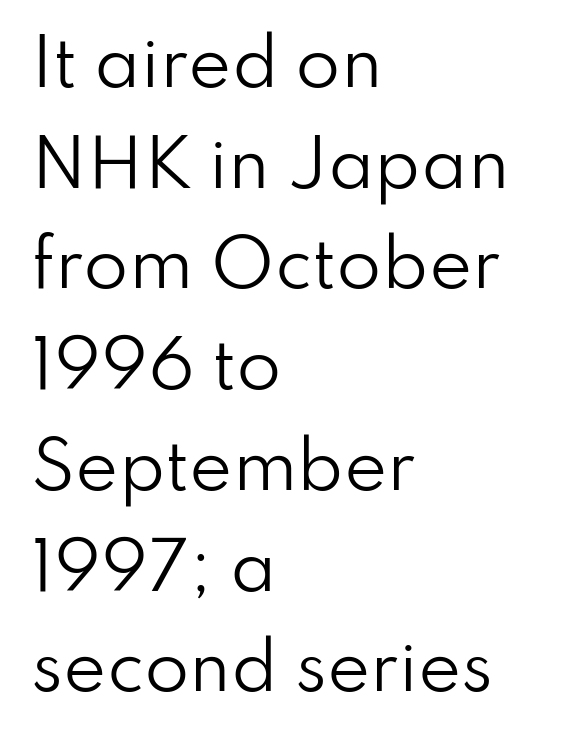
The image shows 65 px regular-weight sans-serif type, upright; set left-aligned, normal line spacing (1.55x), normal letter spacing, not underlined; low stroke contrast and a small x-height.
